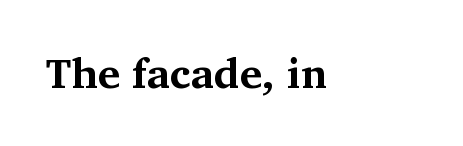
{"serif": "yes", "italic": "no", "bold": "yes", "weight": "bold", "width": "normal", "stroke_contrast": "medium", "x_height": "medium", "monospaced": "no", "underline": "no", "letter_spacing": "normal", "letter_spacing_em": 0.0, "glyph_px": 42}
